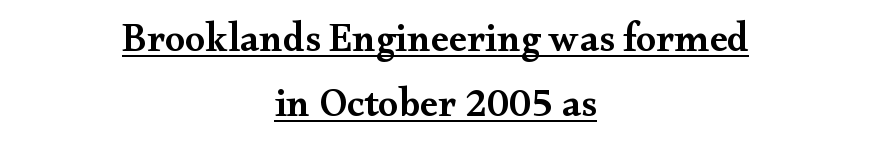
Underline: present. Is this a fixed-width face? No — the glyphs have proportional, varying widths. These lines sit exactly where default settings would place them. No italicization has been applied; the sample stays upright.
